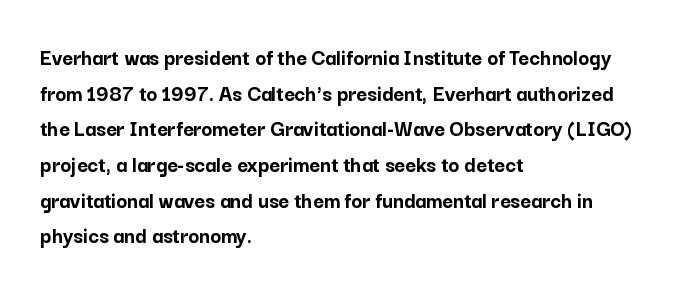
Is the block centered? No — it sits flush against the left margin. A full-strength bold gives these letters their thick strokes. The zone under the glyphs is completely vacant. This sample uses an upright cut, with every glyph sitting square on the baseline. The passage shown has conventional tracking throughout. The line-height multiplier appears to be the usual default.
